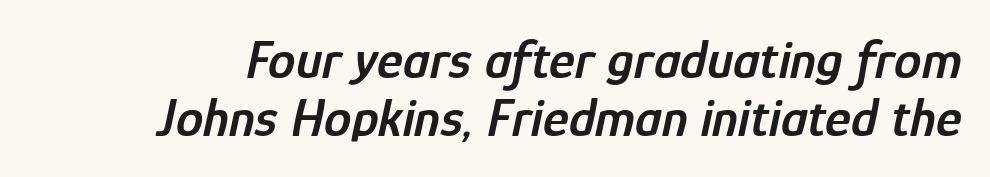
{"italic": "yes", "lean": "right", "slant_degrees": 12, "bold": "semi", "weight": "semibold", "width": "condensed", "stroke_contrast": "low", "x_height": "medium", "monospaced": "no", "underline": "no", "line_spacing": "tight", "line_spacing_ratio": 1.05, "letter_spacing": "normal", "letter_spacing_em": 0.0, "glyph_px": 55}
